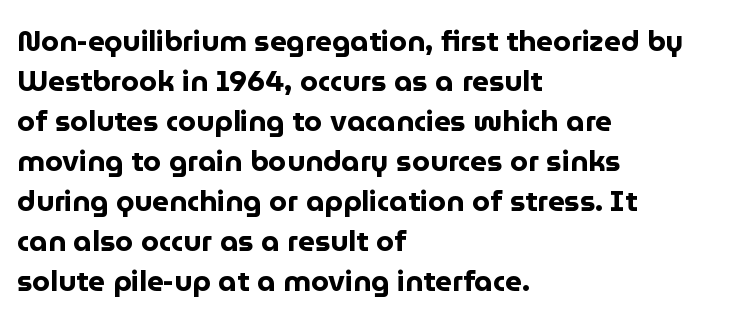
The image shows 29 px bold sans-serif type, upright; set left-aligned, normal line spacing (1.38x), normal letter spacing, not underlined; low stroke contrast and a medium x-height.
